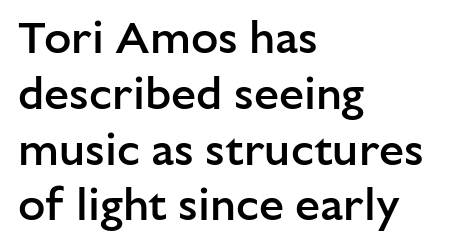
Typesetter's note: demi weight, one step under bold. The compositor pushed each line to the left boundary. The string is rendered with underlining switched off. What stands out about the letter spacing? Nothing — it is the standard amount. Is this a sans? Yes — the strokes have no serifs. The face used here is proportionally spaced, like ordinary book or web type.
